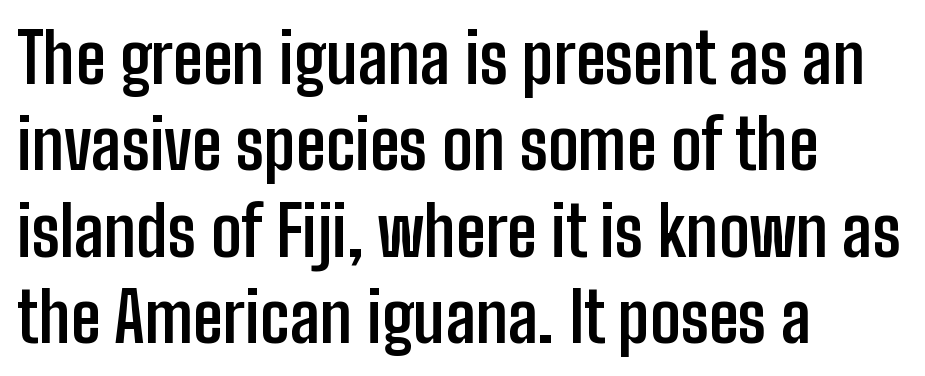
{"serif": "no", "italic": "no", "bold": "yes", "weight": "semibold", "width": "condensed", "stroke_contrast": "low", "x_height": "medium", "monospaced": "no", "underline": "no", "align": "left", "line_spacing": "normal", "line_spacing_ratio": 1.27, "letter_spacing": "normal", "letter_spacing_em": 0.0, "glyph_px": 68}
